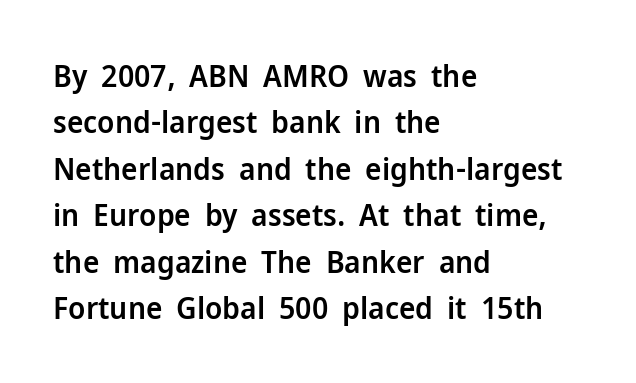
Q: Is the text bold? A: Semi-bold.
Q: Is the text italic (slanted)? A: No, it is upright.
Q: Is the typeface a serif or a sans-serif typeface? A: Sans-serif.
Q: Is the text underlined? A: No.
Q: How is the paragraph aligned? A: Left-aligned.
Q: Is the spacing between letters normal or unusually wide? A: Normal.
Q: Is the spacing between lines tight, normal or loose? A: Normal.
Q: Width (condensed, normal, or wide)? A: Normal.
Q: Stroke contrast? A: Low.
Q: x-height? A: Medium.
Q: Monospaced? A: No.
